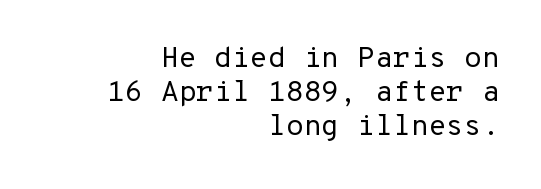
{"serif": "no", "italic": "no", "bold": "no", "weight": "regular", "width": "normal", "stroke_contrast": "low", "x_height": "medium", "monospaced": "yes", "underline": "no", "align": "right", "line_spacing_ratio": 1.18, "letter_spacing": "normal", "letter_spacing_em": 0.0, "glyph_px": 29}
